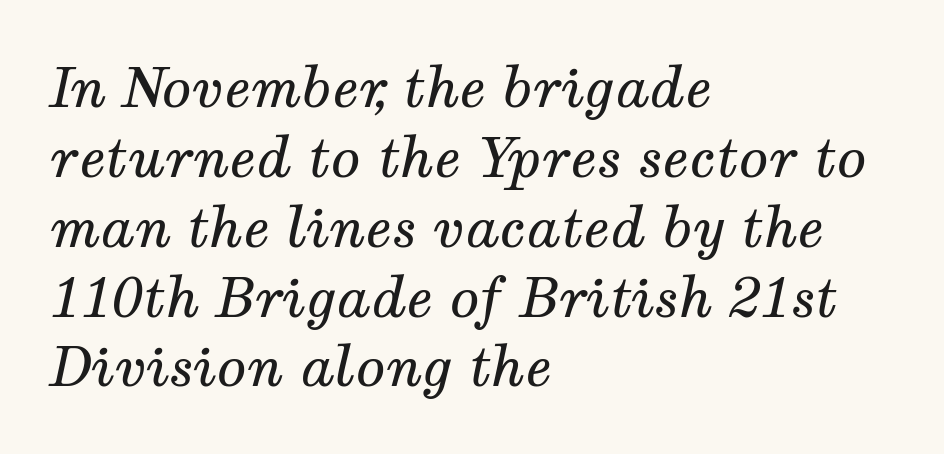
Does extra space separate the letters? No, they use regular spacing. The rendering shows small feet on the letterforms — a serif design. Is there much room between lines? A standard amount, neither cramped nor airy. Is this a fixed-width face? No — the glyphs have proportional, varying widths. The passage shown is not underscored anywhere.
